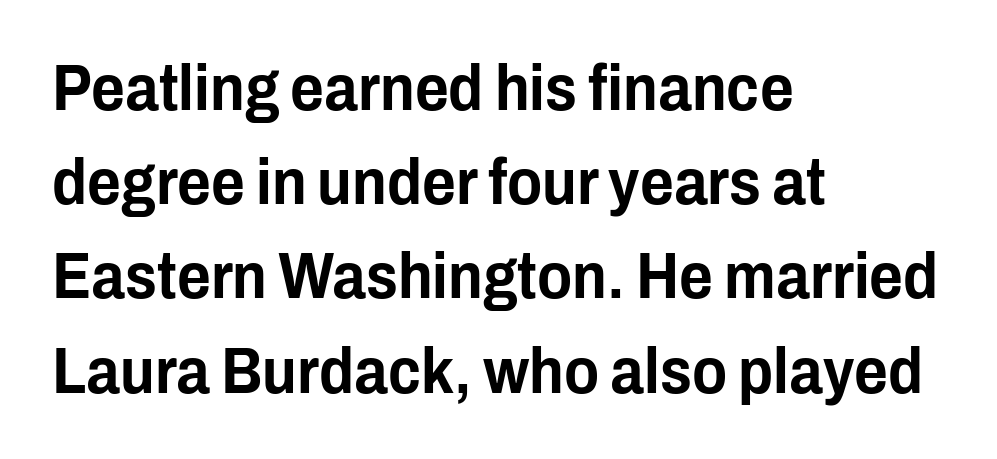
The image shows 65 px condensed sans-serif type, upright; set left-aligned, normal line spacing (1.45x), normal letter spacing, not underlined; low stroke contrast and a medium x-height.
